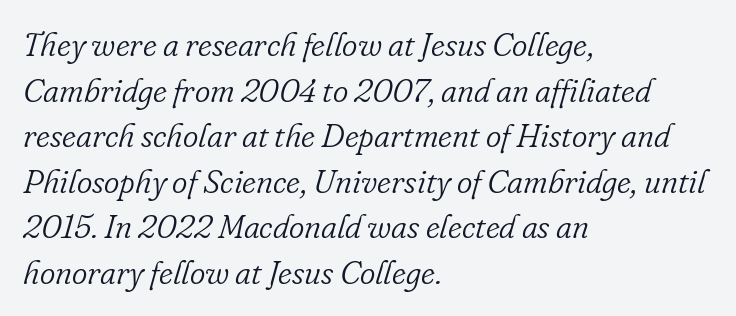
Q: Is the text bold? A: No.
Q: Is the text italic (slanted)? A: Yes, it leans right by about 16 degrees.
Q: Is the typeface a serif or a sans-serif typeface? A: Serif.
Q: Is the text underlined? A: No.
Q: How is the paragraph aligned? A: Left-aligned.
Q: Is the spacing between letters normal or unusually wide? A: Normal.
Q: Is the spacing between lines tight, normal or loose? A: Normal.
Q: Width (condensed, normal, or wide)? A: Normal.
Q: Stroke contrast? A: Low.
Q: x-height? A: Small.
Q: Monospaced? A: No.
